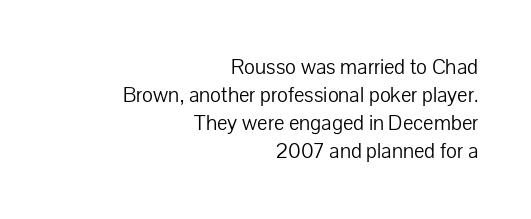
Honestly, there is no underline to notice here at all. Reading down the block, your eye finds every line finishing at a fixed right position. Look at the tracking — it's just the regular setting, nothing added. The space between consecutive lines is moderate. The typesetting does not lean heavy: it is not bold.
